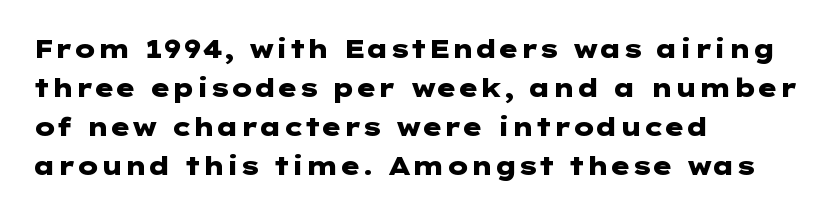
{"italic": "no", "bold": "yes", "underline": "no", "align": "left", "line_spacing": "normal", "line_spacing_ratio": 1.56, "letter_spacing": "normal", "letter_spacing_em": 0.0, "glyph_px": 25}
